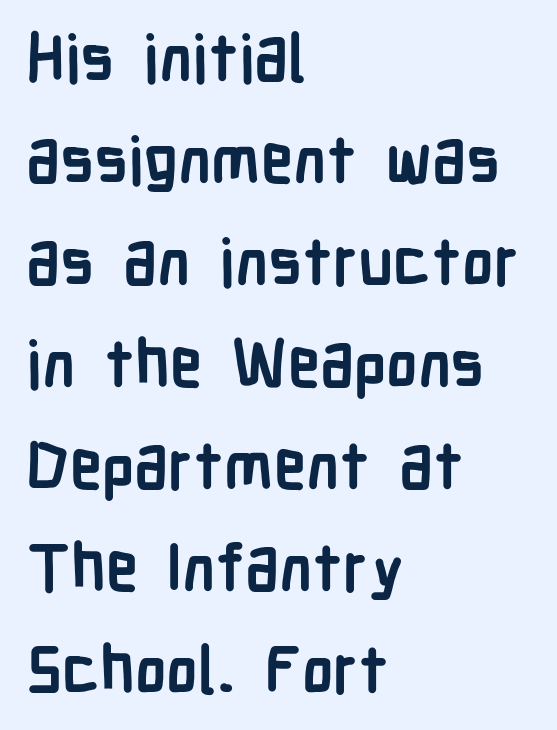
{"serif": "no", "italic": "no", "bold": "yes", "weight": "semibold", "width": "condensed", "stroke_contrast": "low", "x_height": "medium", "monospaced": "no", "underline": "no", "align": "left", "line_spacing": "normal", "line_spacing_ratio": 1.57, "letter_spacing": "normal", "letter_spacing_em": 0.0, "glyph_px": 65}
